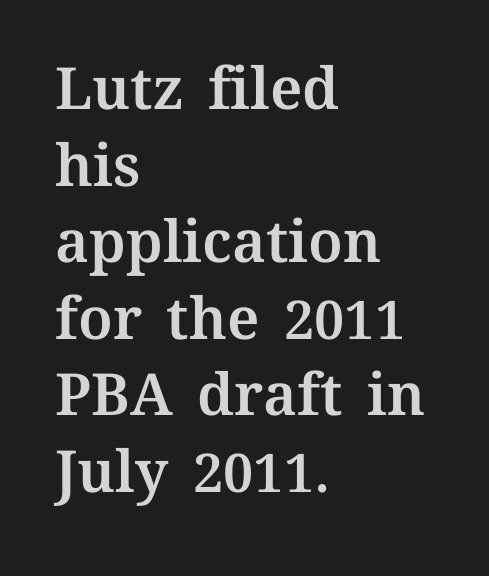
The image shows 58 px text type, upright; set left-aligned, normal line spacing (1.32x), normal letter spacing, not underlined; medium stroke contrast and a medium x-height.
